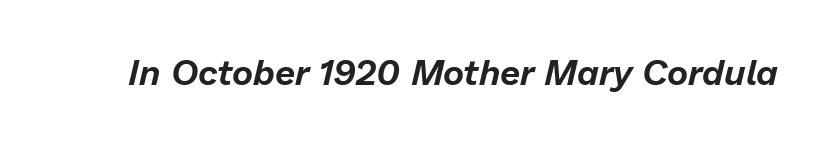
The image shows 36 px text type, italic (leaning right); set normal letter spacing, not underlined; low stroke contrast and a medium x-height.
